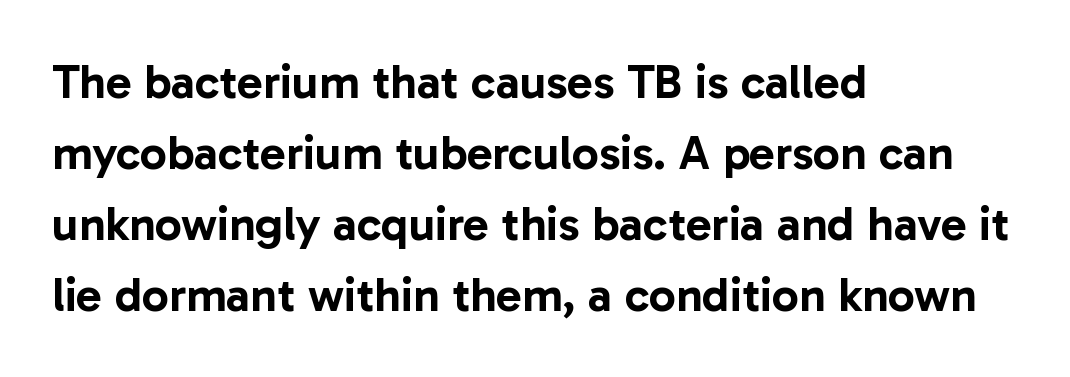
Anything drawn beneath the words? Only blank space. Between one letter and the next there's only the usual sliver of space. Look at the bottom of the vertical strokes: they stop flat, with no serifs. This sample keeps an unexceptional amount of space between lines. Caption: multi-line text, flush left, ragged right.
